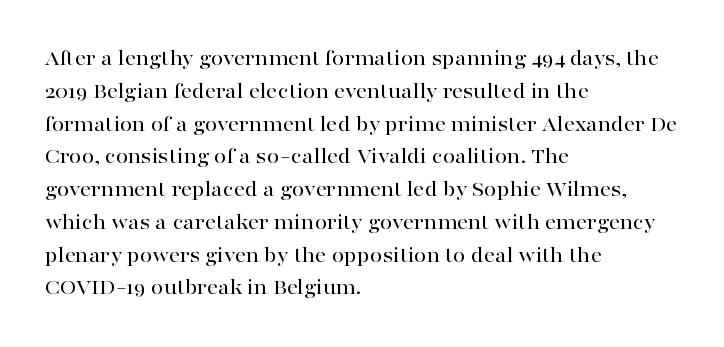
The image shows 22 px text type, upright; set left-aligned, normal line spacing (1.49x), normal letter spacing, not underlined.
